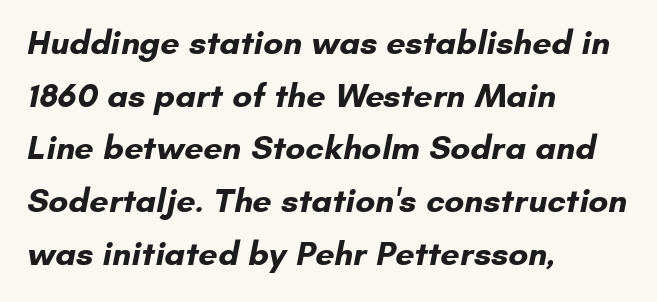
{"serif": "no", "bold": "yes", "weight": "bold", "width": "normal", "stroke_contrast": "low", "x_height": "small", "monospaced": "no", "underline": "no", "align": "left", "line_spacing": "normal", "line_spacing_ratio": 1.55, "letter_spacing": "normal", "letter_spacing_em": 0.0, "glyph_px": 34}
